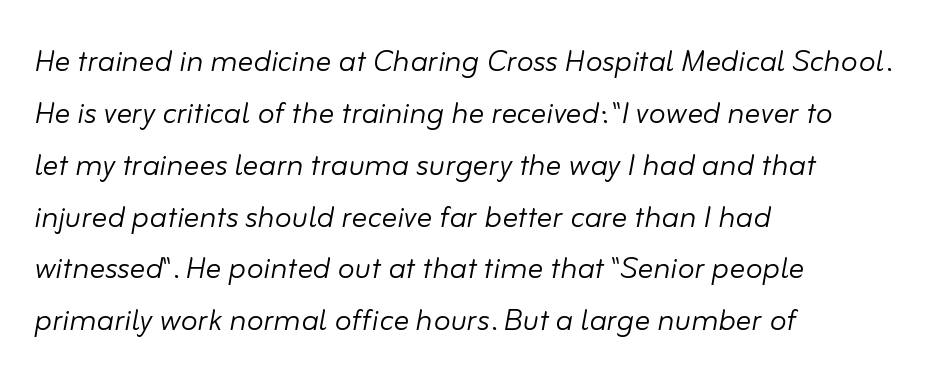
Q: Is the text bold? A: No.
Q: Is the text italic (slanted)? A: Yes, it leans right by about 10 degrees.
Q: Is the text underlined? A: No.
Q: How is the paragraph aligned? A: Left-aligned.
Q: Is the spacing between letters normal or unusually wide? A: Normal.
Q: Is the spacing between lines tight, normal or loose? A: Normal.
Q: Width (condensed, normal, or wide)? A: Normal.
Q: Stroke contrast? A: Low.
Q: x-height? A: Small.
Q: Monospaced? A: No.
